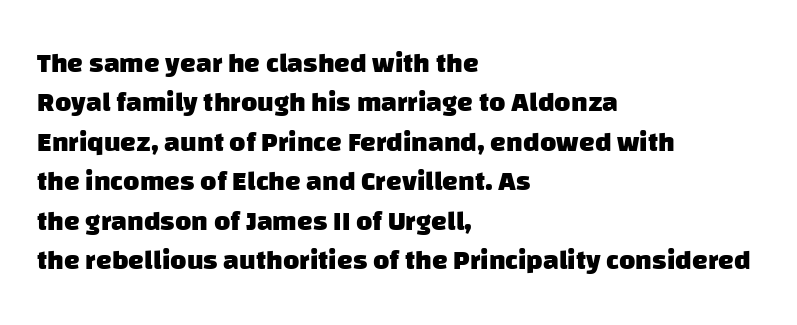
This sample has the flowing, uneven cadence of proportional lettering. Stroke terminals: plain, sans-serif. Vertically, the passage feels balanced, rows spaced as you'd expect. Typesetter's note: full bold, strokes at maximum text heaviness. Characters follow at the spacing the type designer built in.
